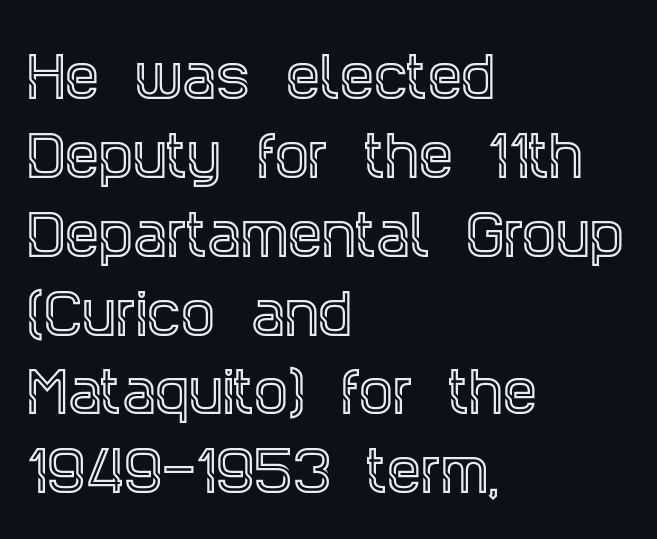
Note the varied advance widths — an 'i' is clearly narrower than an 'm'. You can tell it's not italic because the verticals are truly vertical. These lines stack with their left ends in a neat column. Does extra space separate the letters? No, they use regular spacing. Normally led — the rows are evenly, conventionally spaced. Classification — serif.
